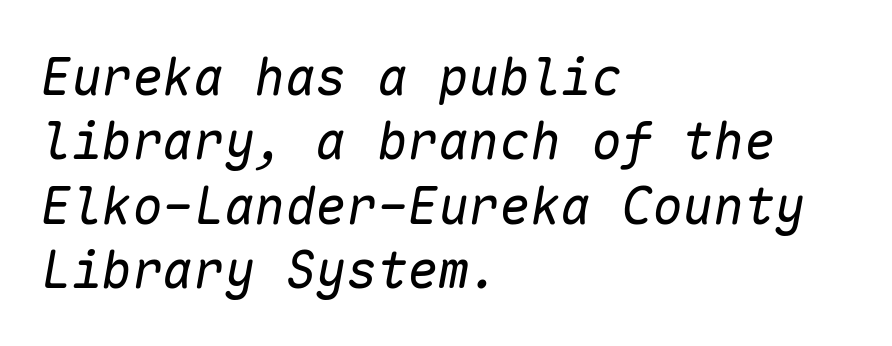
Summary of vertical rhythm: regular, with standard interline spacing. Here the designer chose a console-style face with uniform glyph widths. Stems and bowls with no extra thickness — not bold. Words float on clear page, feet unadorned.
